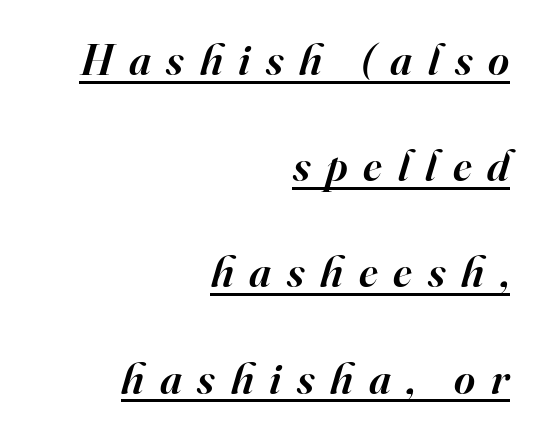
Q: Is the text bold? A: Semi-bold.
Q: Is the text italic (slanted)? A: Yes, it leans right by about 16 degrees.
Q: Is the typeface a serif or a sans-serif typeface? A: Serif.
Q: Is the text underlined? A: Yes.
Q: How is the paragraph aligned? A: Right-aligned.
Q: Is the spacing between letters normal or unusually wide? A: Unusually wide.
Q: Is the spacing between lines tight, normal or loose? A: Loose.
Q: Width (condensed, normal, or wide)? A: Normal.
Q: Stroke contrast? A: High.
Q: x-height? A: Small.
Q: Monospaced? A: No.
